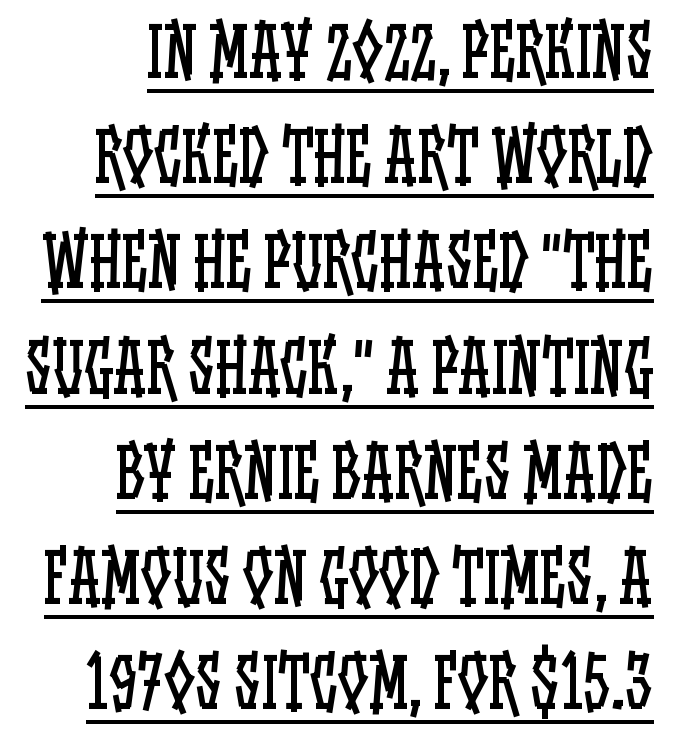
Q: Is the text bold? A: No.
Q: Is the text italic (slanted)? A: No, it is upright.
Q: Is the text underlined? A: Yes.
Q: Is the spacing between letters normal or unusually wide? A: Normal.
Q: Is the spacing between lines tight, normal or loose? A: Normal.
Q: Width (condensed, normal, or wide)? A: Condensed.
Q: Stroke contrast? A: Low.
Q: x-height? A: Large.
Q: Monospaced? A: No.
